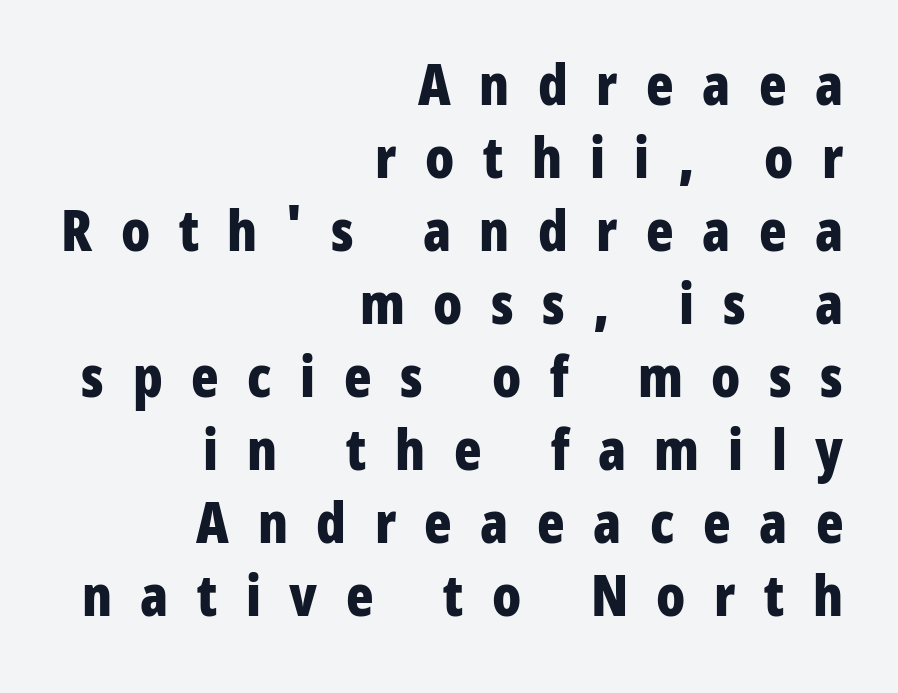
The image shows 57 px bold, condensed sans-serif type, upright; set right-aligned, normal line spacing (1.28x), unusually wide letter spacing (+0.5 em), not underlined; low stroke contrast and a medium x-height.
